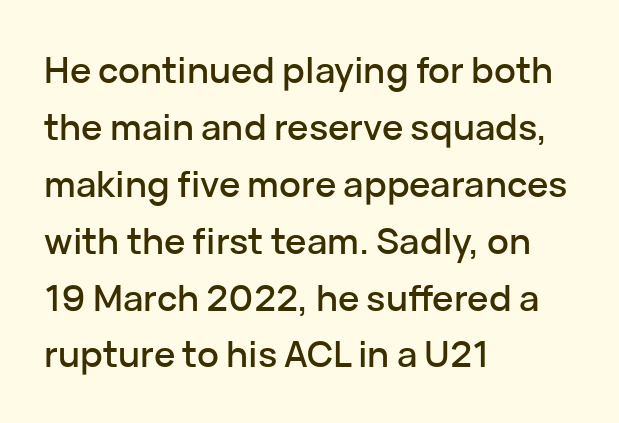
{"serif": "no", "italic": "no", "width": "normal", "stroke_contrast": "low", "x_height": "medium", "monospaced": "no", "underline": "no", "align": "left", "line_spacing": "normal", "line_spacing_ratio": 1.58, "letter_spacing": "normal", "letter_spacing_em": 0.0, "glyph_px": 36}
